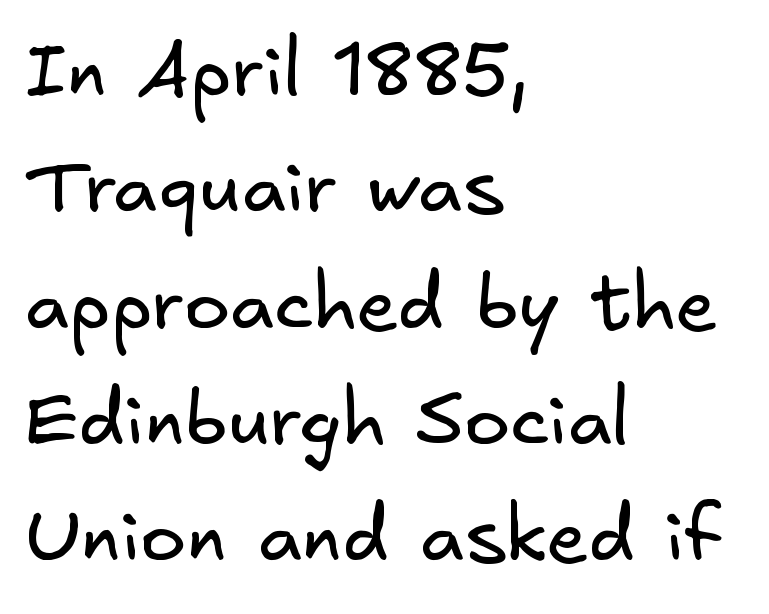
{"serif": "no", "bold": "no", "weight": "regular", "width": "normal", "stroke_contrast": "low", "x_height": "small", "underline": "no", "align": "left", "line_spacing": "normal", "line_spacing_ratio": 1.51, "letter_spacing": "normal", "letter_spacing_em": 0.0, "glyph_px": 77}
